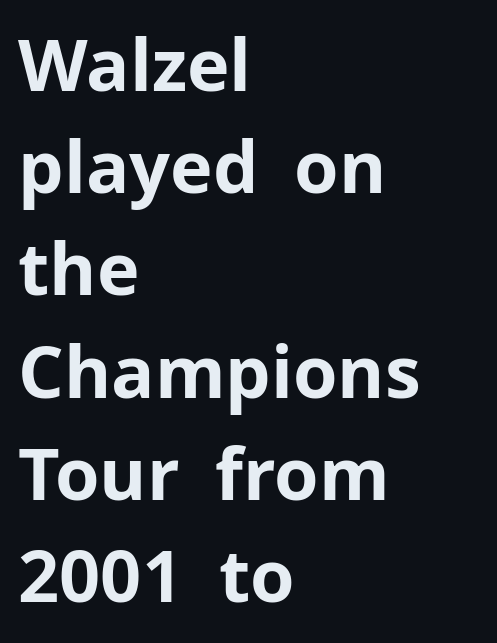
The image shows 72 px bold sans-serif type, upright; set left-aligned, normal line spacing (1.42x), normal letter spacing, not underlined; low stroke contrast and a medium x-height.
